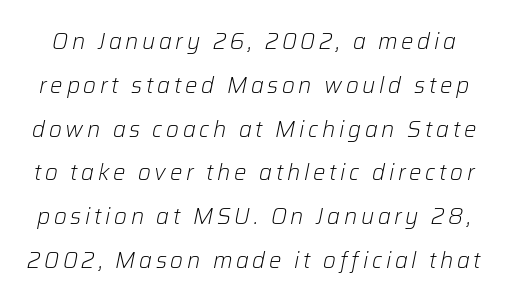
Q: Is the text bold? A: No.
Q: Is the text italic (slanted)? A: Yes, it leans right by about 12 degrees.
Q: Is the text underlined? A: No.
Q: Is the spacing between lines tight, normal or loose? A: Loose.
